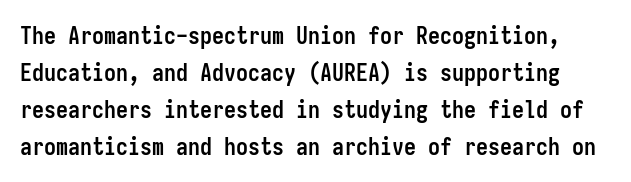
The image shows 24 px bold type, upright; set normal line spacing (1.54x), normal letter spacing, not underlined.
